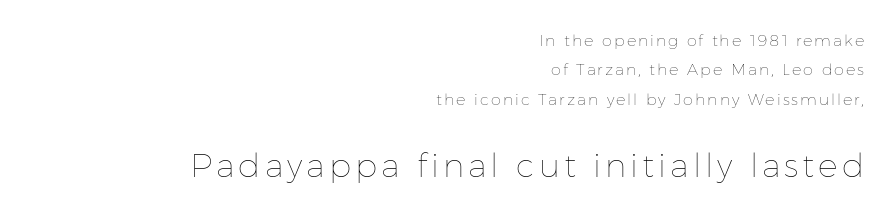
Q: Is the text bold? A: No.
Q: Is the text italic (slanted)? A: No, it is upright.
Q: Is the text underlined? A: No.
Q: How is the paragraph aligned? A: Right-aligned.
Q: Which block of text is set in a larger size, the first (top) or the second (bottom)? A: The second (bottom) one.
Q: Width (condensed, normal, or wide)? A: Normal.
Q: Stroke contrast? A: Low.
Q: x-height? A: Medium.
Q: Monospaced? A: No.
